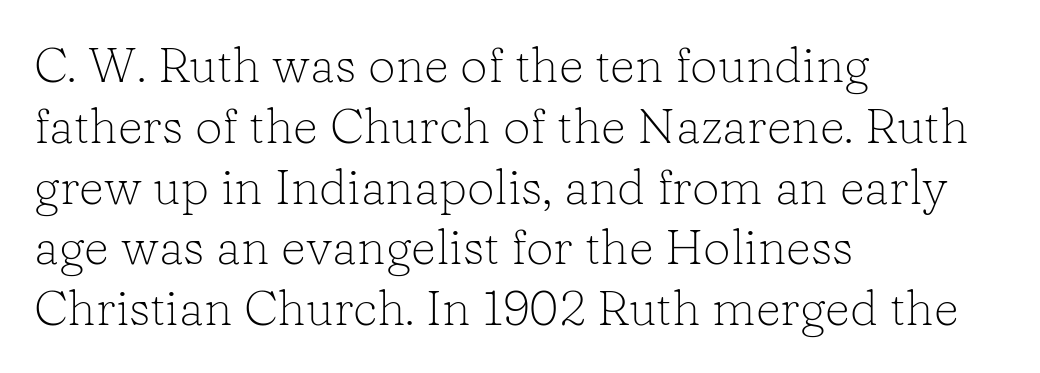
Unlike a clean sans, this face finishes its strokes with serifs. Quick note: underline off. This is the regular roman posture of the typeface. This rendering uses left alignment, leaving the right contour irregular.
